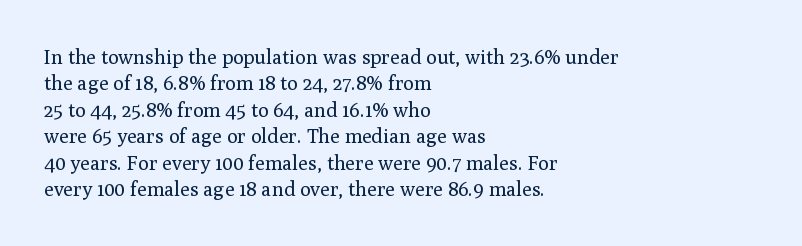
Q: Is the text bold? A: No.
Q: Is the text italic (slanted)? A: No, it is upright.
Q: Is the text underlined? A: No.
Q: How is the paragraph aligned? A: Left-aligned.
Q: Is the spacing between letters normal or unusually wide? A: Normal.
Q: Is the spacing between lines tight, normal or loose? A: Normal.
